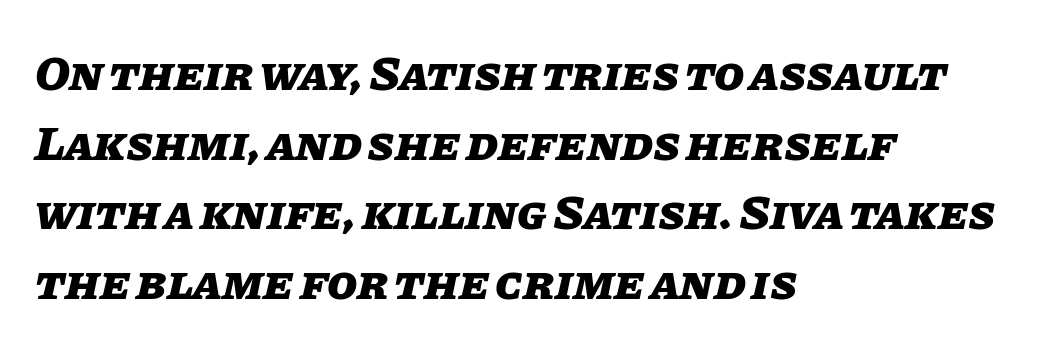
The image shows 49 px heavy type, italic (leaning right); set left-aligned, normal line spacing (1.42x), normal letter spacing, not underlined; low stroke contrast and a large x-height.
